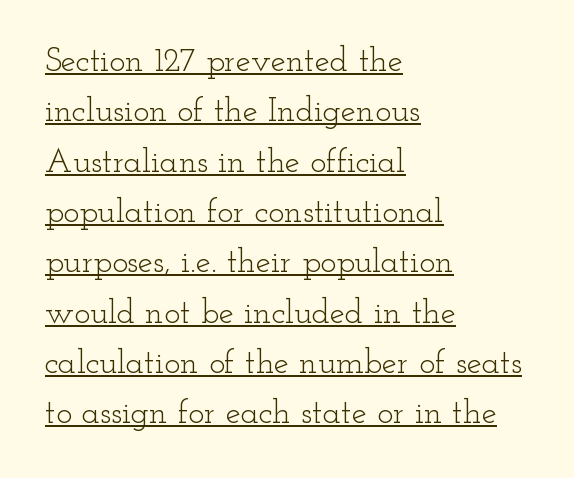
The horizontal fit of the characters is conventional and even. The lines in this sample share a left origin and differ only in where they stop. The letters advance in unequal steps, a hallmark of proportional type. Each stroke keeps to a modest, everyday thickness or less.
